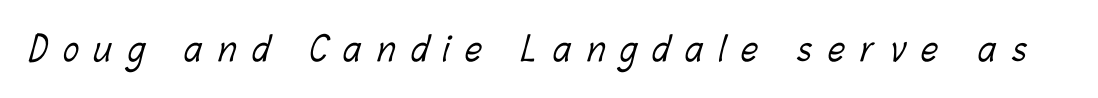
Q: Is the text bold? A: No.
Q: Is the text underlined? A: No.
Q: Is the spacing between letters normal or unusually wide? A: Unusually wide.
Q: Width (condensed, normal, or wide)? A: Condensed.
Q: Stroke contrast? A: Low.
Q: x-height? A: Medium.
Q: Monospaced? A: No.
